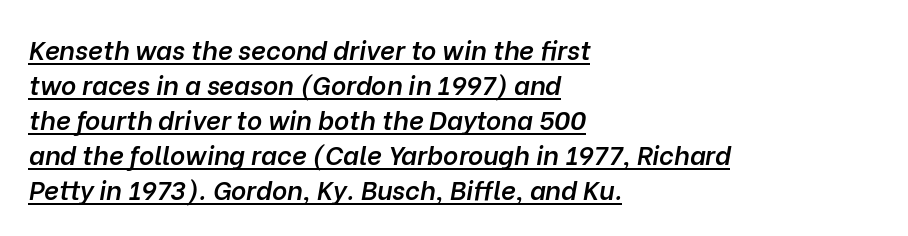
What's the leading like? Ordinary, nothing unusual. Compared with a centered layout, this one pins lines to the left instead. The letters sit at their default tracking, neither squeezed nor spread. Glance below the letters and you will spot a drawn line. How heavy is the stroke? Medium-heavy — a semibold, shy of bold. When letters slant like this, we call the style italic.
